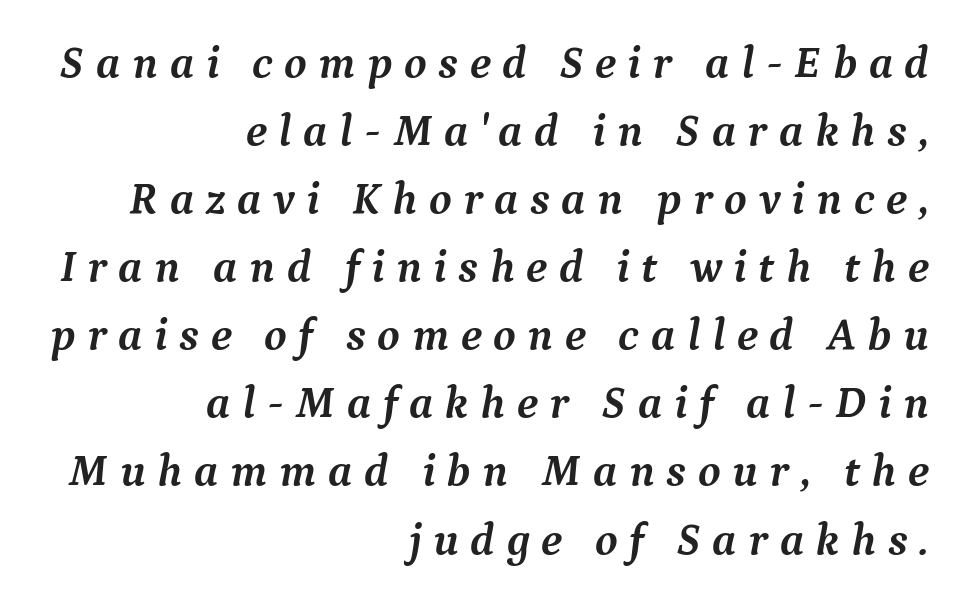
Q: Is the text bold? A: Yes.
Q: Is the text italic (slanted)? A: Yes, it leans right by about 9 degrees.
Q: Is the typeface a serif or a sans-serif typeface? A: Serif.
Q: Is the text underlined? A: No.
Q: How is the paragraph aligned? A: Right-aligned.
Q: Is the spacing between letters normal or unusually wide? A: Unusually wide.
Q: Is the spacing between lines tight, normal or loose? A: Normal.
Q: Width (condensed, normal, or wide)? A: Normal.
Q: Stroke contrast? A: Medium.
Q: x-height? A: Medium.
Q: Monospaced? A: No.
